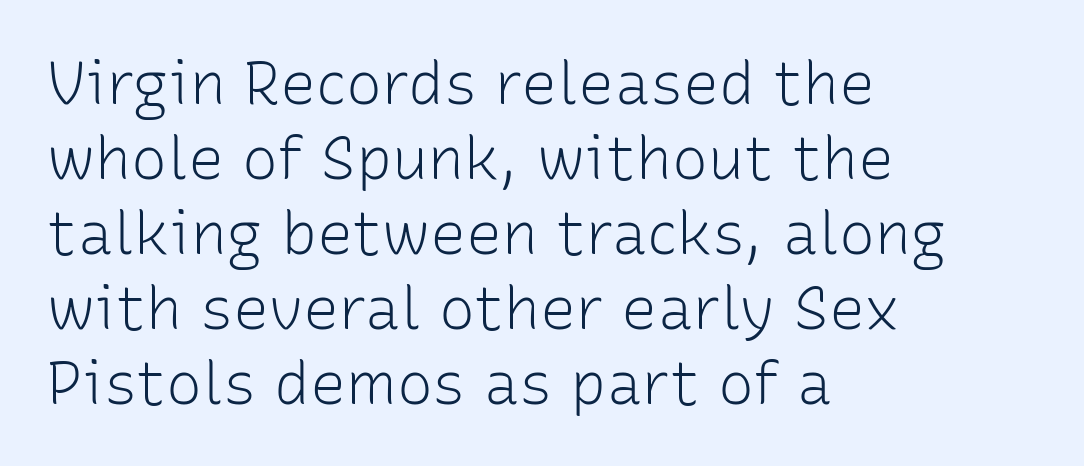
{"serif": "no", "italic": "no", "bold": "no", "weight": "light", "width": "normal", "stroke_contrast": "low", "x_height": "medium", "monospaced": "no", "underline": "no", "align": "left", "line_spacing": "normal", "line_spacing_ratio": 1.25, "letter_spacing": "normal", "letter_spacing_em": 0.0, "glyph_px": 60}
